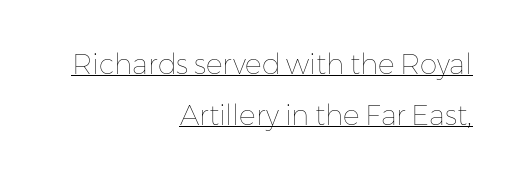
{"italic": "no", "bold": "no", "weight": "thin", "width": "normal", "stroke_contrast": "low", "x_height": "medium", "monospaced": "no", "underline": "yes", "align": "right", "line_spacing_ratio": 1.82, "letter_spacing": "normal", "letter_spacing_em": 0.0, "glyph_px": 28}
